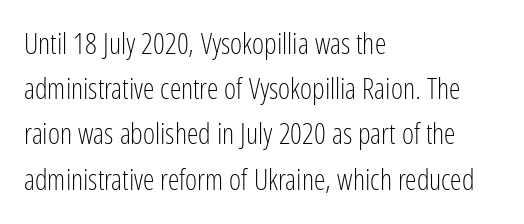
The image shows 29 px light, condensed sans-serif type, upright; set left-aligned, normal line spacing (1.56x), normal letter spacing, not underlined; low stroke contrast and a medium x-height.
